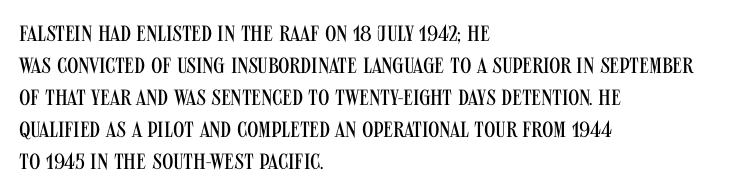
Q: Is the text bold? A: No.
Q: Is the text italic (slanted)? A: No, it is upright.
Q: Is the text underlined? A: No.
Q: How is the paragraph aligned? A: Left-aligned.
Q: Is the spacing between letters normal or unusually wide? A: Normal.
Q: Is the spacing between lines tight, normal or loose? A: Normal.
